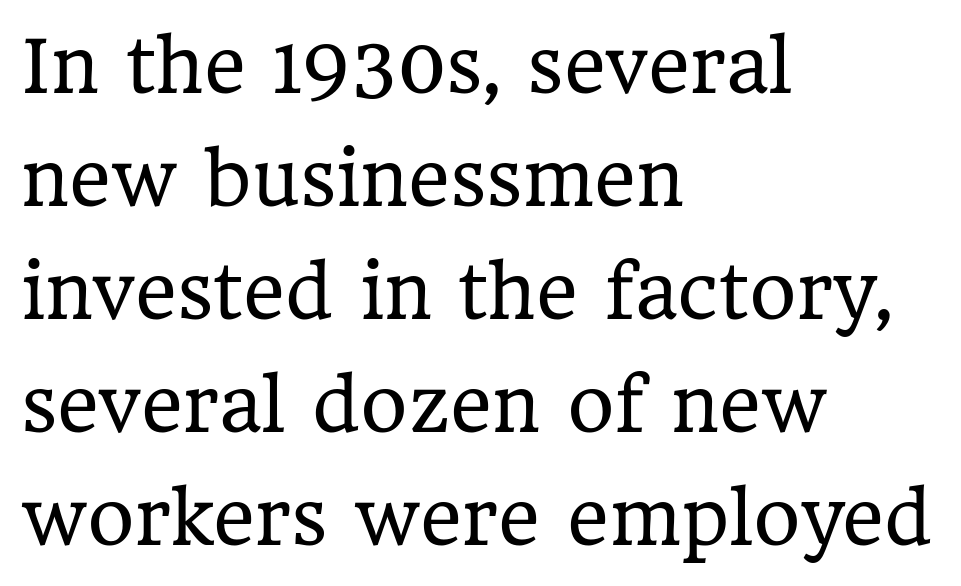
The image shows 72 px regular-weight serif type, upright; set left-aligned, normal line spacing (1.57x), normal letter spacing, not underlined; low stroke contrast and a medium x-height.
